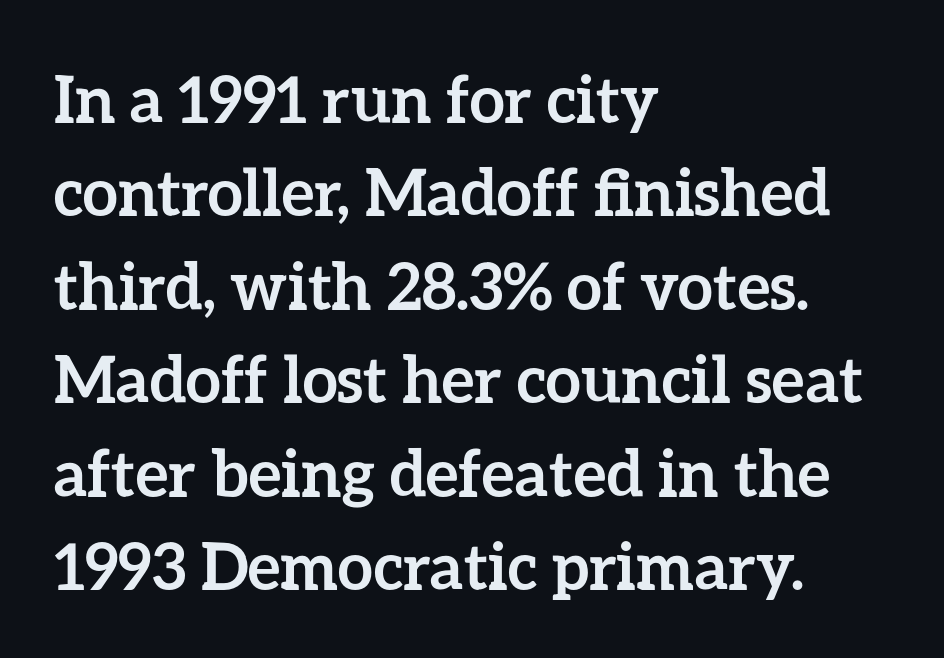
Q: Is the text bold? A: Yes.
Q: Is the text italic (slanted)? A: No, it is upright.
Q: Is the text underlined? A: No.
Q: How is the paragraph aligned? A: Left-aligned.
Q: Is the spacing between letters normal or unusually wide? A: Normal.
Q: Is the spacing between lines tight, normal or loose? A: Normal.
Q: Width (condensed, normal, or wide)? A: Normal.
Q: Stroke contrast? A: Low.
Q: x-height? A: Medium.
Q: Monospaced? A: No.
